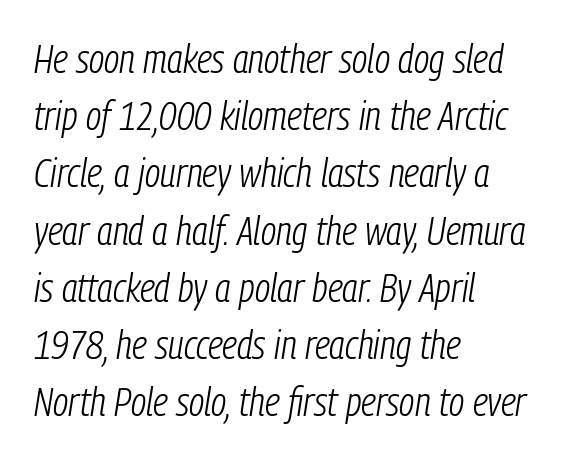
{"italic": "yes", "lean": "right", "slant_degrees": 9, "bold": "no", "weight": "light", "width": "condensed", "stroke_contrast": "low", "x_height": "medium", "monospaced": "no", "underline": "no", "align": "left", "line_spacing": "normal", "line_spacing_ratio": 1.43, "letter_spacing": "normal", "letter_spacing_em": 0.0, "glyph_px": 40}
